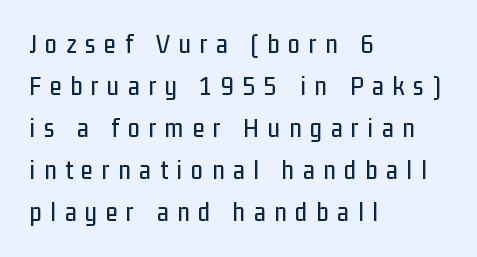
Q: Is the text italic (slanted)? A: No, it is upright.
Q: Is the text underlined? A: No.
Q: How is the paragraph aligned? A: Left-aligned.
Q: Is the spacing between letters normal or unusually wide? A: Unusually wide.
Q: Is the spacing between lines tight, normal or loose? A: Normal.
